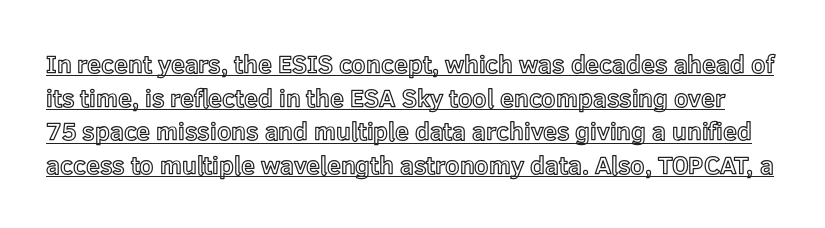
Q: Is the text italic (slanted)? A: No, it is upright.
Q: Is the text underlined? A: Yes.
Q: Is the spacing between letters normal or unusually wide? A: Normal.
Q: Is the spacing between lines tight, normal or loose? A: Normal.
